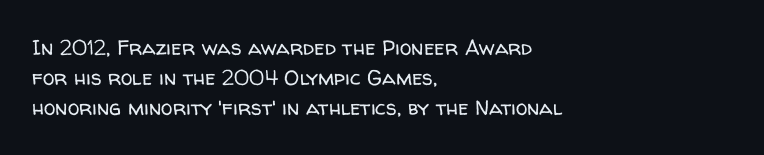
The image shows 21 px text type, upright; set left-aligned, normal line spacing (1.44x), normal letter spacing, not underlined.
